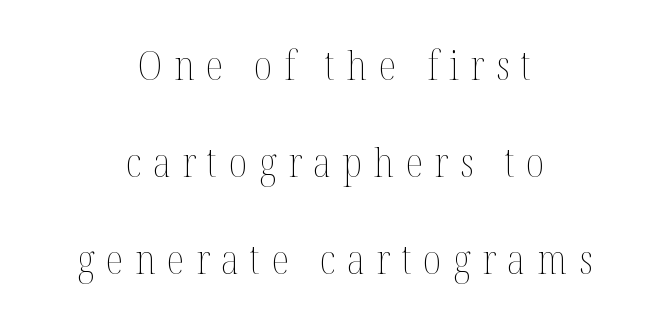
The image shows 41 px thin, condensed type, upright; set centered, loose line spacing (2.37x), unusually wide letter spacing (+0.28 em), not underlined; medium stroke contrast and a medium x-height.
